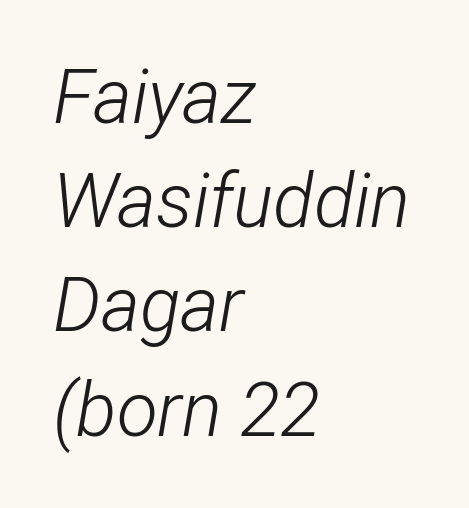
{"italic": "yes", "lean": "right", "slant_degrees": 12, "bold": "no", "weight": "light", "width": "condensed", "stroke_contrast": "low", "x_height": "medium", "monospaced": "no", "underline": "no", "align": "left", "line_spacing": "normal", "line_spacing_ratio": 1.39, "letter_spacing": "normal", "letter_spacing_em": 0.0, "glyph_px": 75}
